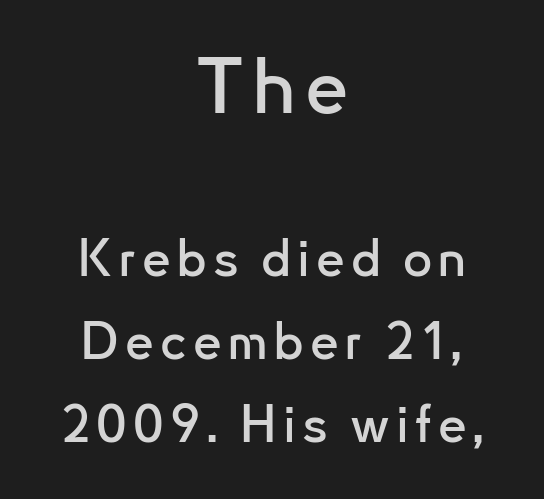
{"serif": "no", "italic": "no", "width": "normal", "stroke_contrast": "low", "x_height": "small", "monospaced": "no", "underline": "no", "align": "center", "line_spacing": "normal", "line_spacing_ratio": 1.62, "larger_block": "first", "size_ratio": 1.51, "glyph_px": 77}
